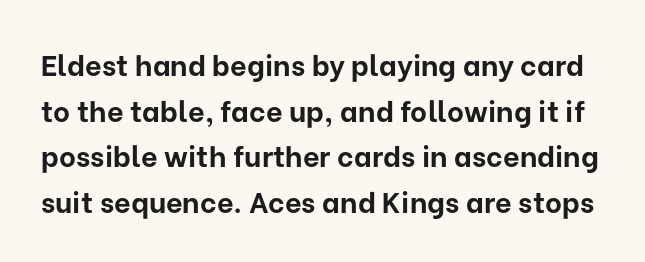
Q: Is the text bold? A: Yes.
Q: Is the text italic (slanted)? A: No, it is upright.
Q: Is the typeface a serif or a sans-serif typeface? A: Sans-serif.
Q: Is the text underlined? A: No.
Q: Is the spacing between letters normal or unusually wide? A: Normal.
Q: Is the spacing between lines tight, normal or loose? A: Normal.
Q: Width (condensed, normal, or wide)? A: Normal.
Q: Stroke contrast? A: Low.
Q: x-height? A: Medium.
Q: Monospaced? A: No.
